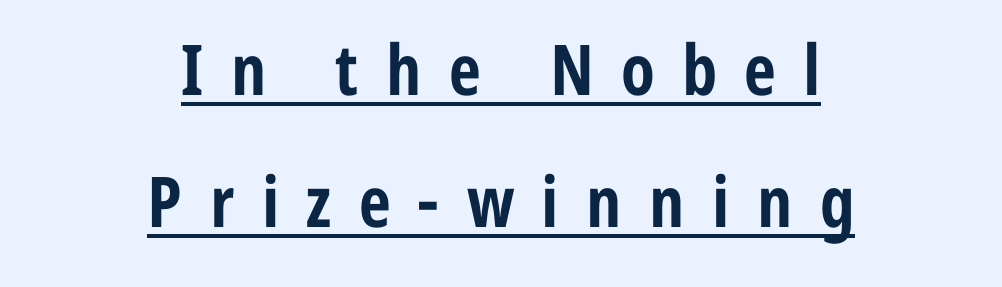
Q: Is the text bold? A: Yes.
Q: Is the text italic (slanted)? A: No, it is upright.
Q: Is the typeface a serif or a sans-serif typeface? A: Sans-serif.
Q: Is the text underlined? A: Yes.
Q: How is the paragraph aligned? A: Centered.
Q: Is the spacing between letters normal or unusually wide? A: Unusually wide.
Q: Width (condensed, normal, or wide)? A: Condensed.
Q: Stroke contrast? A: Low.
Q: x-height? A: Medium.
Q: Monospaced? A: No.
